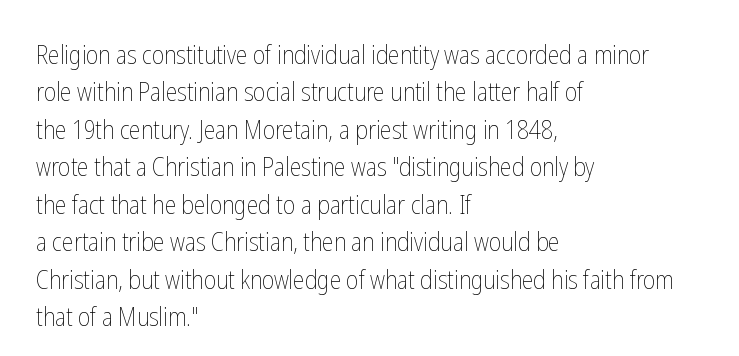
Is the letter spacing exaggerated? No — it looks like the ordinary default. This block has exactly the height ordinary leading produces. This is the regular roman posture of the typeface. Weight: not bold — regular or lighter.
